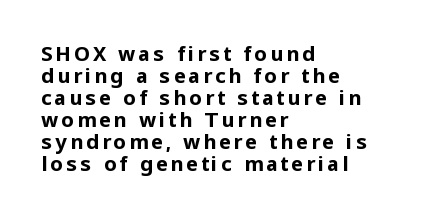
In terms of weight, the rendering is a true, heavy bold. Nope, not italic — everything's standing straight. Has an underline been added? It has not. Does the copy run flush right? No — it runs flush left.
